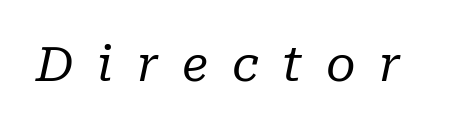
No chunkiness to these letters — they're not bold. A typesetter would mark this as italic. The glyphs are unaccompanied by any horizontal stroke below them. You could not count columns in this text — the font is proportionally spaced. How are the letters spaced? Widely, with obvious added tracking. The face used here is seriffed, in the tradition of book romans.
